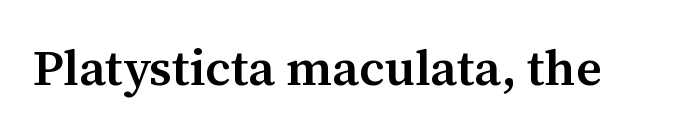
Q: Is the text bold? A: Semi-bold.
Q: Is the text italic (slanted)? A: No, it is upright.
Q: Is the typeface a serif or a sans-serif typeface? A: Serif.
Q: Is the text underlined? A: No.
Q: Is the spacing between letters normal or unusually wide? A: Normal.
Q: Width (condensed, normal, or wide)? A: Normal.
Q: Stroke contrast? A: Medium.
Q: x-height? A: Medium.
Q: Monospaced? A: No.
